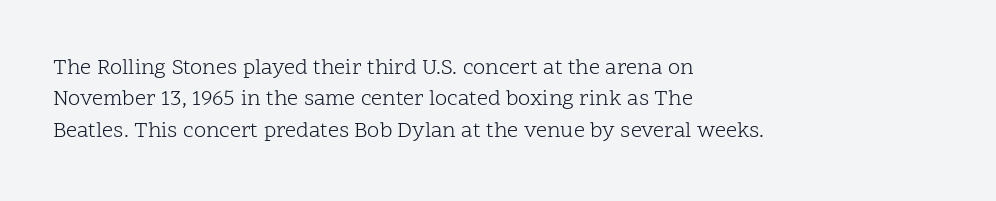
Q: Is the text bold? A: No.
Q: Is the text italic (slanted)? A: No, it is upright.
Q: Is the text underlined? A: No.
Q: How is the paragraph aligned? A: Left-aligned.
Q: Is the spacing between letters normal or unusually wide? A: Normal.
Q: Is the spacing between lines tight, normal or loose? A: Normal.
